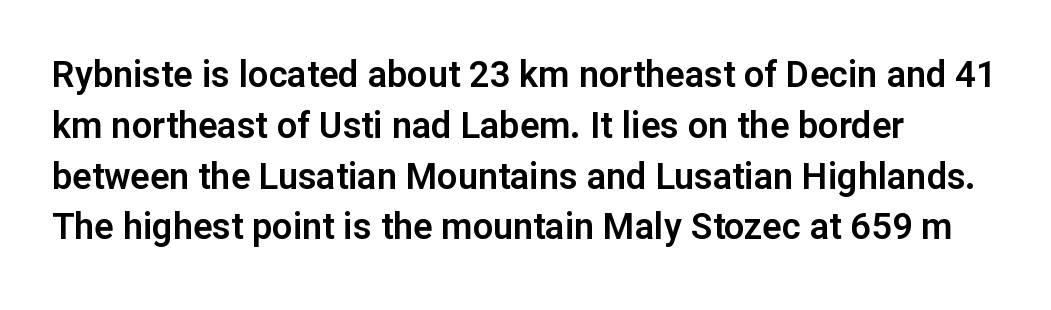
Q: Is the text italic (slanted)? A: No, it is upright.
Q: Is the typeface a serif or a sans-serif typeface? A: Sans-serif.
Q: Is the text underlined? A: No.
Q: How is the paragraph aligned? A: Left-aligned.
Q: Is the spacing between letters normal or unusually wide? A: Normal.
Q: Is the spacing between lines tight, normal or loose? A: Normal.
Q: Width (condensed, normal, or wide)? A: Normal.
Q: Stroke contrast? A: Low.
Q: x-height? A: Medium.
Q: Monospaced? A: No.
